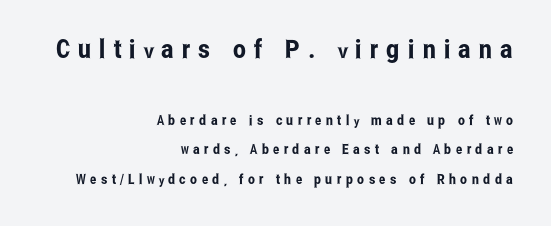
Letters rest on an invisible, unmarked baseline. The space between consecutive lines is lavish. Ordinary non-slanted type is in use. The tracking jumps out immediately: characters are airy and widely separated. The paragraph has a hard right edge and a soft left edge. Of the two passages, the one on top uses the larger point size.
